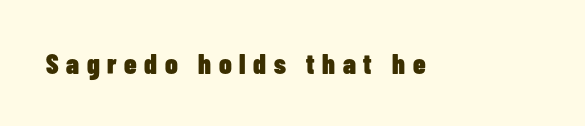
The image shows 28 px heavy, condensed sans-serif type, upright; set unusually wide letter spacing (+0.27 em), not underlined; low stroke contrast and a medium x-height.
